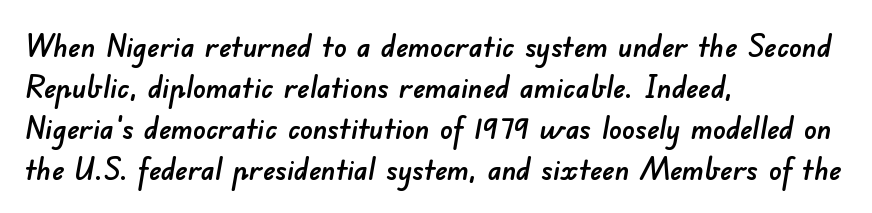
A normal amount of white space separates one row of letters from the next. Typographically, this falls in the sans-serif category. This sample uses plain, unmodified letter spacing. The passage shown is typed in a proportional face where columns would drift. Anything drawn beneath the words? Only blank space. Left-aligned paragraph, ragged on the right.
